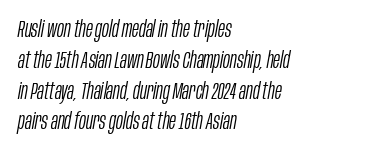
The letters sit at their default tracking, neither squeezed nor spread. The typesetter chose a ragged-right arrangement here. Check under the words: just untouched page. Italic: yes, the glyphs are oblique.
